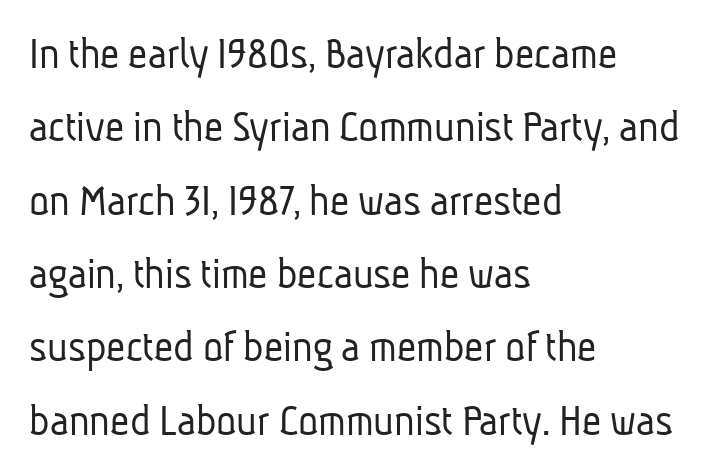
{"serif": "no", "bold": "no", "weight": "light", "width": "condensed", "stroke_contrast": "low", "x_height": "medium", "monospaced": "no", "underline": "no", "align": "left", "line_spacing": "normal", "line_spacing_ratio": 1.56, "letter_spacing": "normal", "letter_spacing_em": 0.0, "glyph_px": 47}
